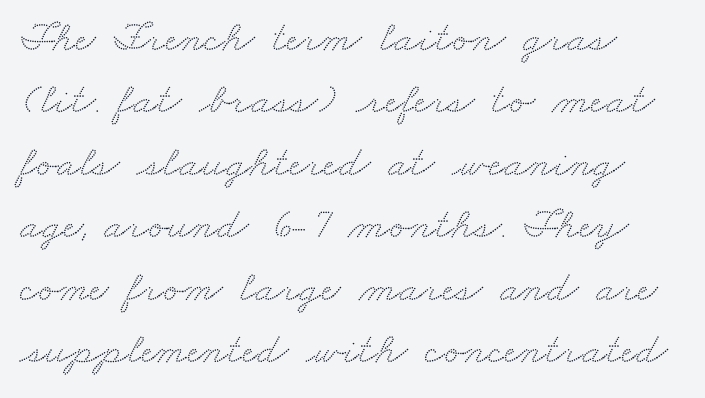
The space between consecutive lines is moderate. Caption: standard tracking, unaltered. The foot of each line stays bare and open. Think of a printed novel: that variable character pitch is what you see here. Teacher's note: observe the even left margin — that is flush-left alignment. Typographically, this falls in the serif category.
